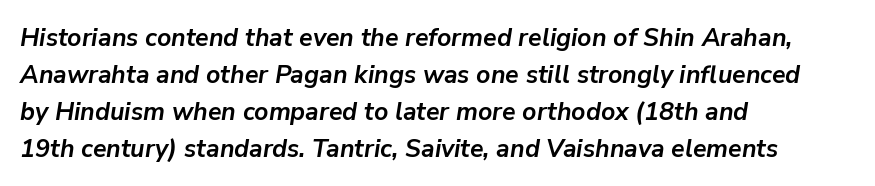
Each word holds together tightly as a unit, with standard inter-letter gaps. These lines carry a lot of weight — the face is fully bold. The designer left line spacing at the default. Descenders hang freely into open space. These lines were composed using italics.
